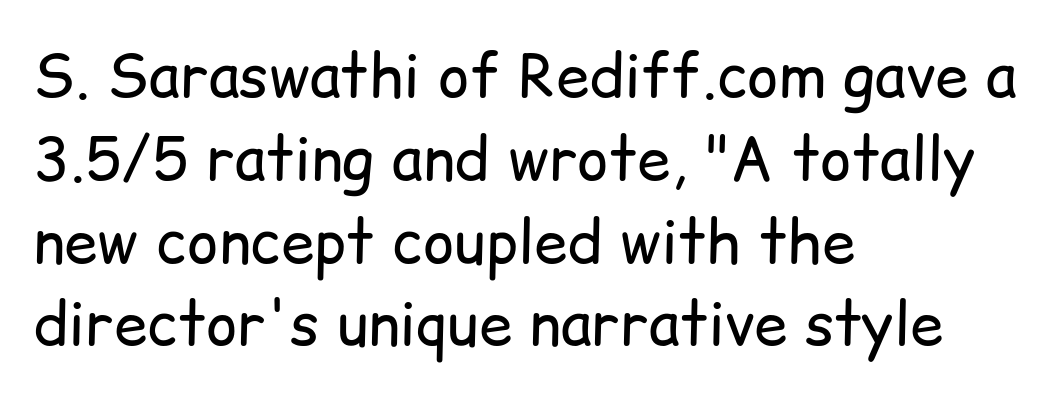
Q: Is the text bold? A: No.
Q: Is the text italic (slanted)? A: No, it is upright.
Q: Is the typeface a serif or a sans-serif typeface? A: Sans-serif.
Q: Is the text underlined? A: No.
Q: How is the paragraph aligned? A: Left-aligned.
Q: Is the spacing between letters normal or unusually wide? A: Normal.
Q: Is the spacing between lines tight, normal or loose? A: Normal.
Q: Width (condensed, normal, or wide)? A: Normal.
Q: Stroke contrast? A: Low.
Q: x-height? A: Medium.
Q: Monospaced? A: No.
